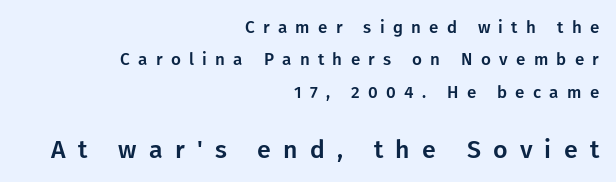
Q: Is the text italic (slanted)? A: No, it is upright.
Q: Is the text underlined? A: No.
Q: How is the paragraph aligned? A: Right-aligned.
Q: Is the spacing between letters normal or unusually wide? A: Unusually wide.
Q: Is the spacing between lines tight, normal or loose? A: Loose.
Q: Which block of text is set in a larger size, the first (top) or the second (bottom)? A: The second (bottom) one.
